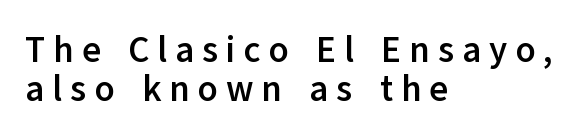
Q: Is the text bold? A: Yes.
Q: Is the text italic (slanted)? A: No, it is upright.
Q: Is the typeface a serif or a sans-serif typeface? A: Sans-serif.
Q: Is the text underlined? A: No.
Q: How is the paragraph aligned? A: Left-aligned.
Q: Is the spacing between letters normal or unusually wide? A: Unusually wide.
Q: Is the spacing between lines tight, normal or loose? A: Tight.
Q: Width (condensed, normal, or wide)? A: Normal.
Q: Stroke contrast? A: Low.
Q: x-height? A: Medium.
Q: Monospaced? A: No.
